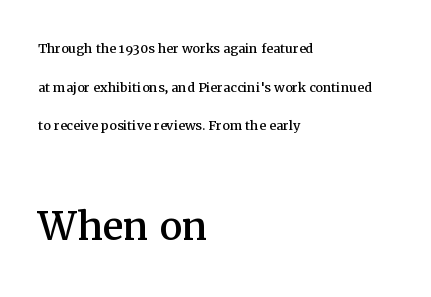
The font family rendered here belongs to the serif group. The rendering uses natural spacing where letterforms have individual widths. Larger block? The one below; the one above is distinctly smaller. Visually the block forms a straight wall on the left and a jagged coastline on the right. Tall strokes in this sample are plumb rather than angled.
